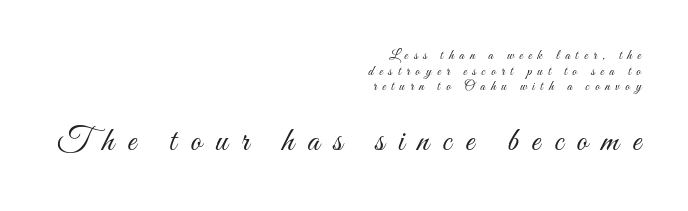
Q: Is the text bold? A: No.
Q: Is the text italic (slanted)? A: Yes.
Q: Is the text underlined? A: No.
Q: How is the paragraph aligned? A: Right-aligned.
Q: Is the spacing between letters normal or unusually wide? A: Unusually wide.
Q: Is the spacing between lines tight, normal or loose? A: Tight.
Q: Which block of text is set in a larger size, the first (top) or the second (bottom)? A: The second (bottom) one.
Q: Width (condensed, normal, or wide)? A: Condensed.
Q: Stroke contrast? A: Medium.
Q: x-height? A: Small.
Q: Monospaced? A: No.
